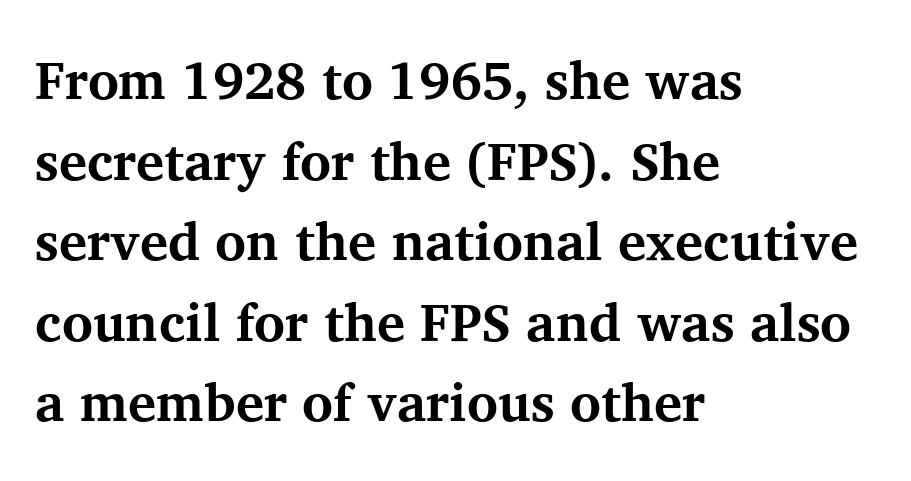
The image shows 53 px bold serif type, upright; set left-aligned, normal line spacing (1.52x), normal letter spacing, not underlined; medium stroke contrast and a medium x-height.
